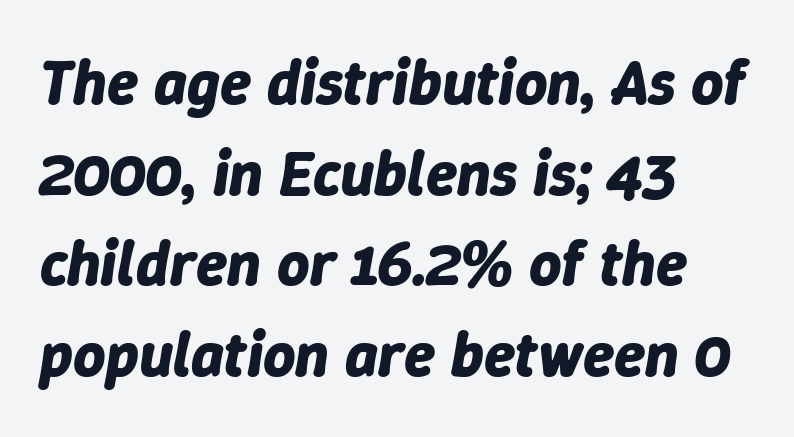
Q: Is the text bold? A: Yes.
Q: Is the text italic (slanted)? A: Yes, it leans right by about 9 degrees.
Q: Is the text underlined? A: No.
Q: How is the paragraph aligned? A: Left-aligned.
Q: Is the spacing between letters normal or unusually wide? A: Normal.
Q: Is the spacing between lines tight, normal or loose? A: Normal.
Q: Width (condensed, normal, or wide)? A: Normal.
Q: Stroke contrast? A: Low.
Q: x-height? A: Medium.
Q: Monospaced? A: No.
